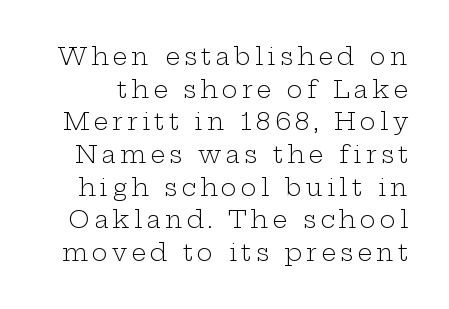
The space beneath each line is pristine and unruled. A normal amount of white space separates one row of letters from the next. Vertical stems look standard width or narrower in stroke. Nope, not italic — everything's standing straight.
